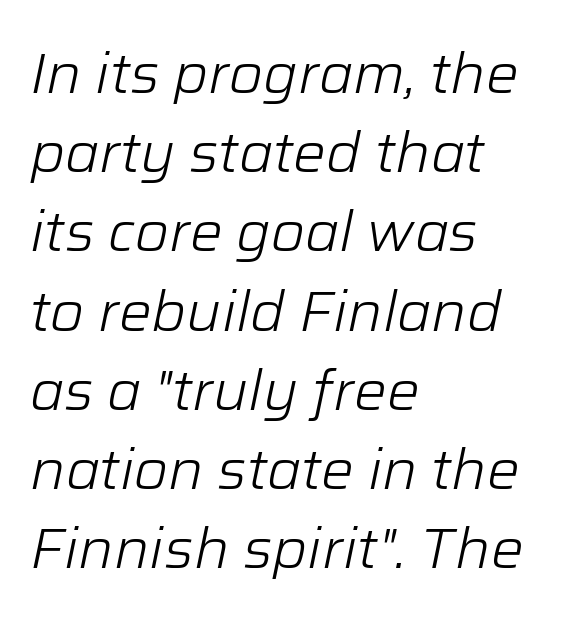
Q: Is the text bold? A: No.
Q: Is the text italic (slanted)? A: Yes, it leans right by about 12 degrees.
Q: Is the text underlined? A: No.
Q: How is the paragraph aligned? A: Left-aligned.
Q: Is the spacing between letters normal or unusually wide? A: Normal.
Q: Is the spacing between lines tight, normal or loose? A: Normal.
Q: Width (condensed, normal, or wide)? A: Normal.
Q: Stroke contrast? A: Low.
Q: x-height? A: Medium.
Q: Monospaced? A: No.
